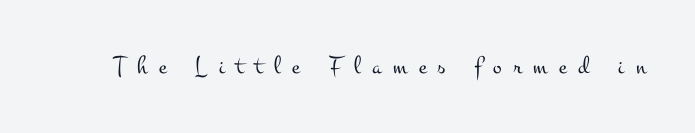
{"bold": "no", "underline": "no", "letter_spacing": "wide", "letter_spacing_em": 0.44, "glyph_px": 26}
